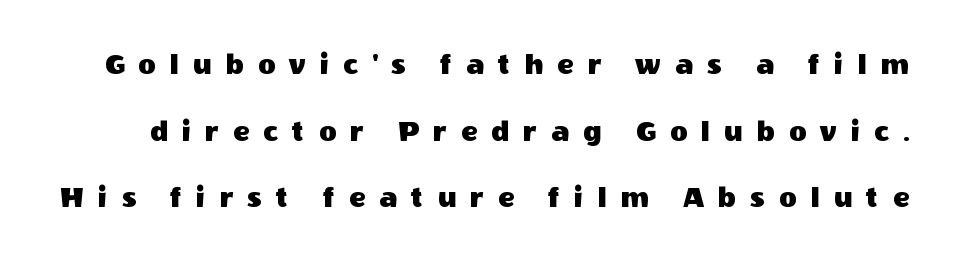
{"serif": "no", "italic": "no", "width": "normal", "x_height": "large", "monospaced": "no", "underline": "no", "line_spacing": "loose", "line_spacing_ratio": 2.22, "letter_spacing": "wide", "letter_spacing_em": 0.47, "glyph_px": 30}
